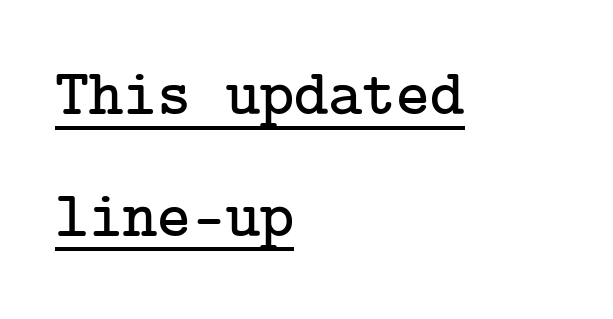
The image shows 65 px serif type, upright; set left-aligned, line spacing 1.87x, normal letter spacing, underlined; low stroke contrast and a medium x-height.
